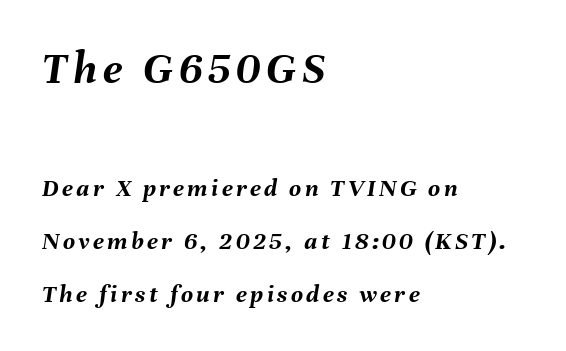
{"italic": "yes", "lean": "right", "slant_degrees": 8, "bold": "yes", "weight": "semibold", "width": "normal", "stroke_contrast": "medium", "x_height": "medium", "monospaced": "no", "underline": "no", "align": "left", "line_spacing": "loose", "line_spacing_ratio": 2.04, "larger_block": "first", "size_ratio": 1.77, "glyph_px": 46}
